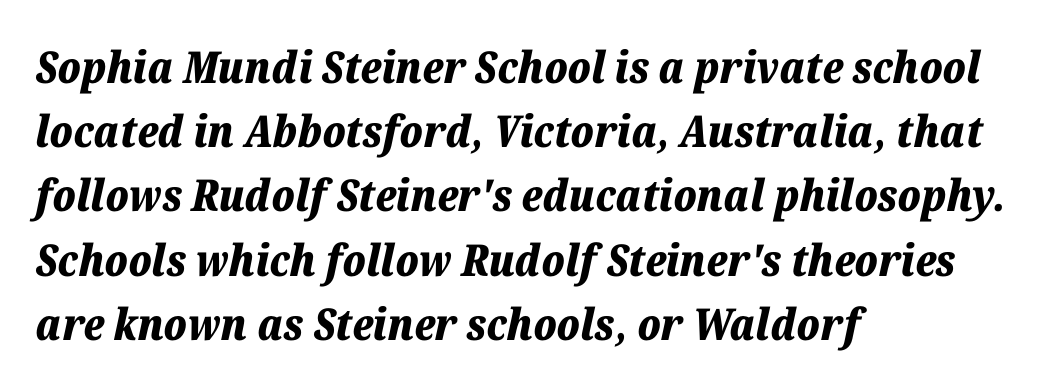
{"italic": "yes", "lean": "right", "slant_degrees": 12, "bold": "yes", "weight": "bold", "width": "normal", "stroke_contrast": "low", "x_height": "medium", "monospaced": "no", "underline": "no", "align": "left", "line_spacing": "normal", "line_spacing_ratio": 1.46, "letter_spacing": "normal", "letter_spacing_em": 0.0, "glyph_px": 44}
